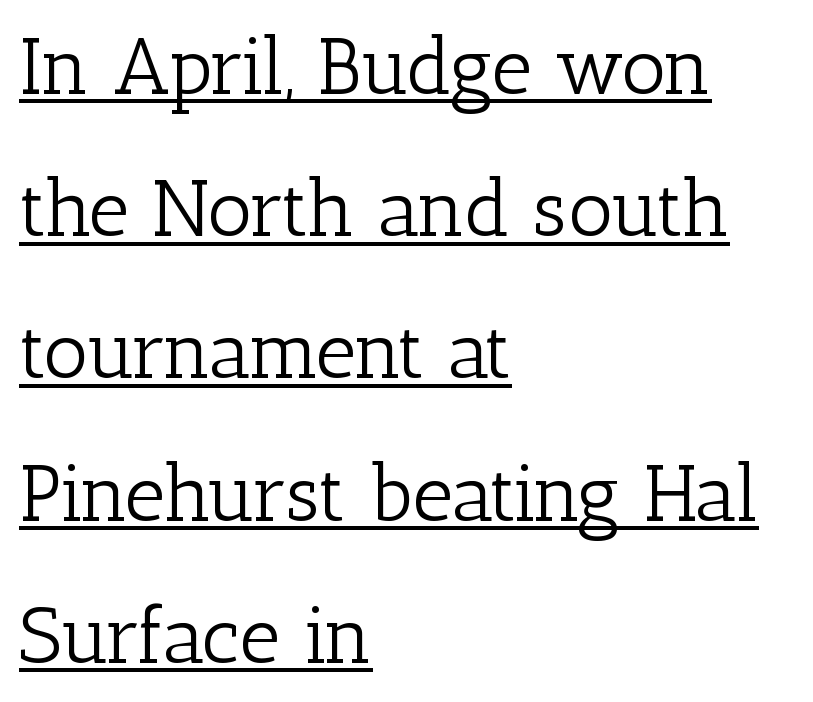
The image shows 79 px light serif type, upright; set left-aligned, line spacing 1.8x, normal letter spacing, underlined; low stroke contrast and a medium x-height.
